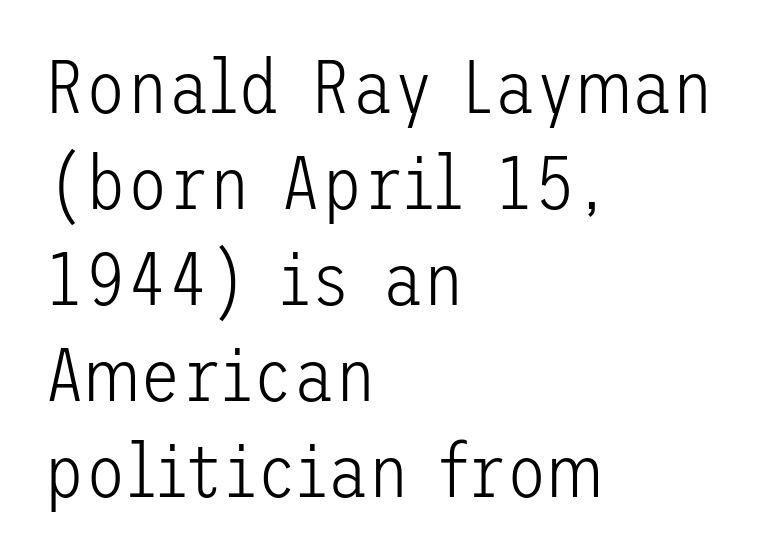
This sample keeps an unexceptional amount of space between lines. This sample uses plain, unmodified letter spacing. The typeface chosen for these lines omits serifs. The glyphs are unaccompanied by any horizontal stroke below them. Does the lettering tilt? It doesn't — this is upright.
